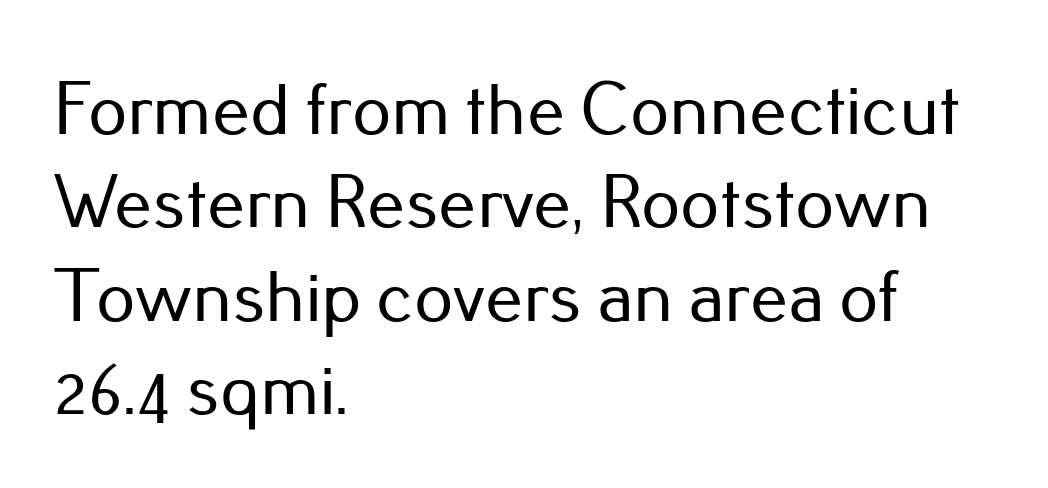
{"serif": "no", "italic": "no", "width": "normal", "stroke_contrast": "low", "x_height": "small", "monospaced": "no", "underline": "no", "align": "left", "line_spacing_ratio": 1.23, "letter_spacing": "normal", "letter_spacing_em": 0.0, "glyph_px": 76}
